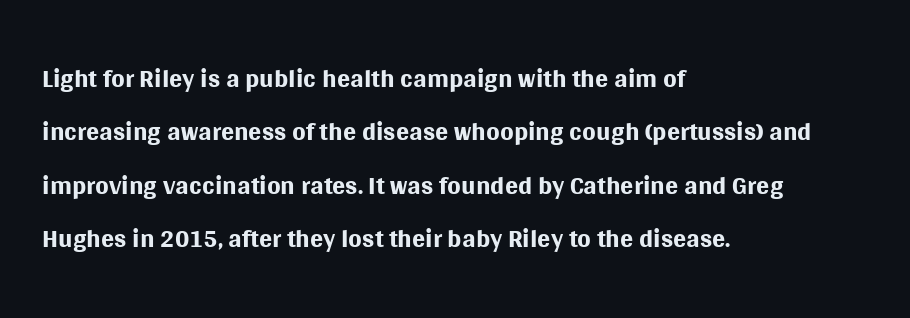
Q: Is the text bold? A: No.
Q: Is the text italic (slanted)? A: No, it is upright.
Q: Is the typeface a serif or a sans-serif typeface? A: Sans-serif.
Q: Is the text underlined? A: No.
Q: How is the paragraph aligned? A: Left-aligned.
Q: Is the spacing between letters normal or unusually wide? A: Normal.
Q: Is the spacing between lines tight, normal or loose? A: Normal.
Q: Width (condensed, normal, or wide)? A: Normal.
Q: Stroke contrast? A: Medium.
Q: x-height? A: Large.
Q: Monospaced? A: No.
